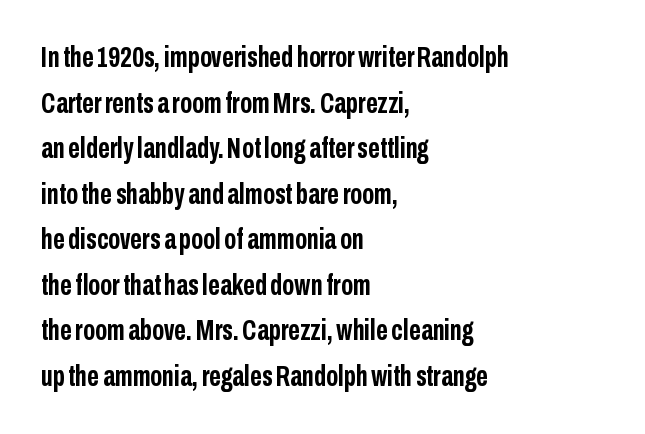
The image shows 29 px semibold, condensed sans-serif type, upright; set left-aligned, normal line spacing (1.57x), normal letter spacing, not underlined; low stroke contrast and a medium x-height.
